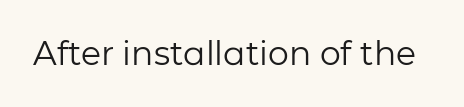
What stands out about the letter spacing? Nothing — it is the standard amount. Quick note: not italic, upright. Just letters on the line, the space beneath them empty. This is not heavy type; no bold has been used. Grotesque or geometric, the face here clearly has no serifs.
